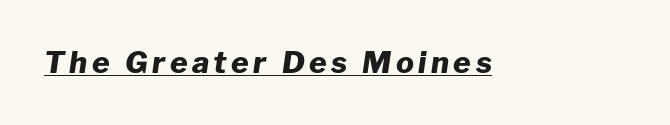
You'd pick this weight for a headline — it's a proper bold. Think of a printed novel: that variable character pitch is what you see here. The face used here has a pronounced slope to its letters. What decoration does the sample have? An underline.
